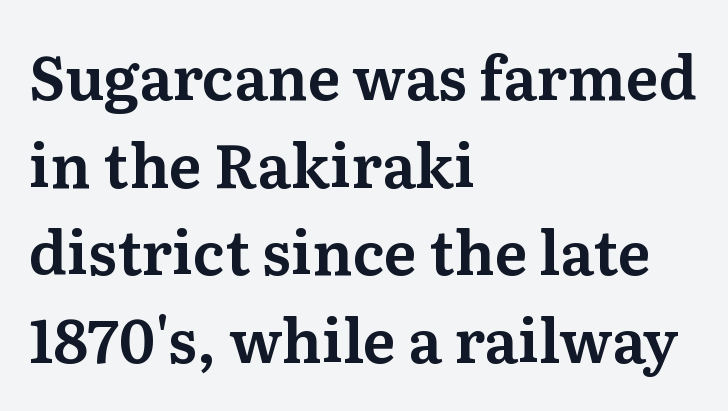
Letter spacing: default. Every stem runs plumb, perpendicular to the baseline. Typeset ragged right — the left edge is the straight one. Compared with typical paragraphs, the rows here are spaced about the same. Descenders are the only things crossing below the line. This sample has the flowing, uneven cadence of proportional lettering.
